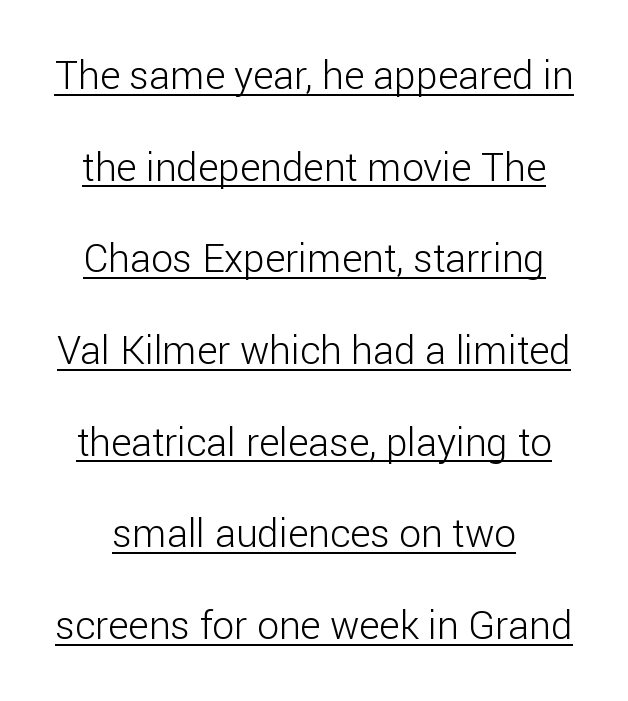
Q: Is the text bold? A: No.
Q: Is the text italic (slanted)? A: No, it is upright.
Q: Is the typeface a serif or a sans-serif typeface? A: Sans-serif.
Q: Is the text underlined? A: Yes.
Q: Is the spacing between letters normal or unusually wide? A: Normal.
Q: Is the spacing between lines tight, normal or loose? A: Loose.
Q: Width (condensed, normal, or wide)? A: Normal.
Q: Stroke contrast? A: Low.
Q: x-height? A: Medium.
Q: Monospaced? A: No.
